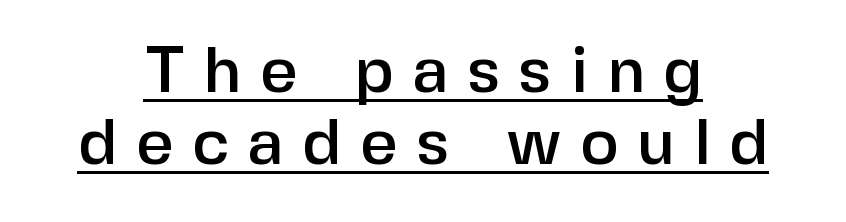
{"serif": "no", "italic": "no", "width": "normal", "stroke_contrast": "low", "x_height": "medium", "monospaced": "no", "underline": "yes", "align": "center", "line_spacing": "tight", "line_spacing_ratio": 1.11, "letter_spacing": "wide", "letter_spacing_em": 0.29, "glyph_px": 65}
